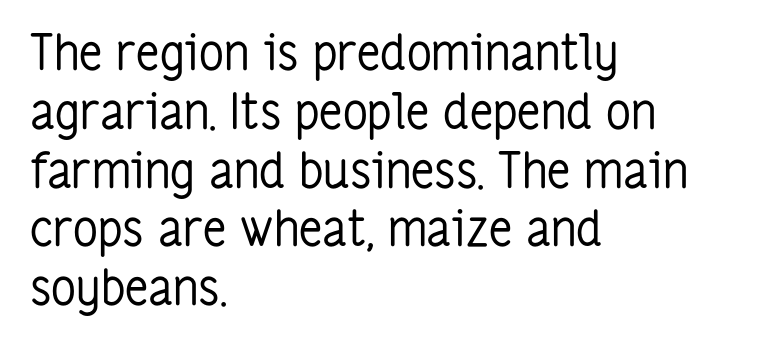
The image shows 49 px regular-weight, condensed sans-serif type, upright; set left-aligned, line spacing 1.2x, normal letter spacing, not underlined; low stroke contrast and a medium x-height.
